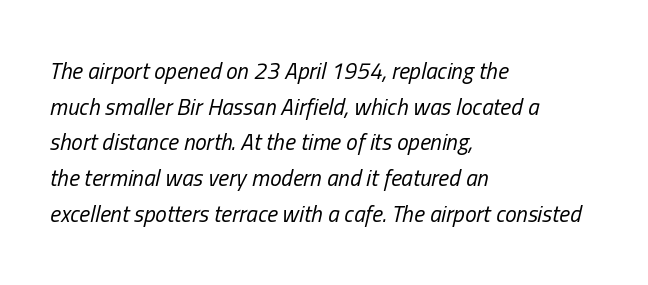
Does the lettering tilt? It does — this is italic. The weight would be labelled regular, book, light, or lighter still. Successive baselines arrive at the customary interval. Check the space under the baseline: it is left empty. A classic flush-left, rag-right setting is used for this passage. The letterforms sit shoulder to shoulder at normal distance.
